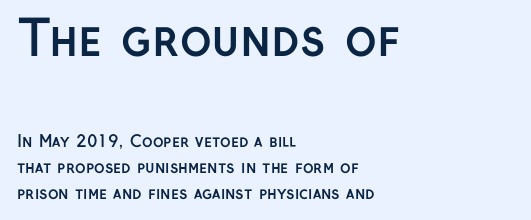
Descender tails drop into unmarked territory. This rendering leaves character spacing at its baseline value. In terms of leading, this rendering sits right in the middle. Think of a printed novel: that variable character pitch is what you see here.
